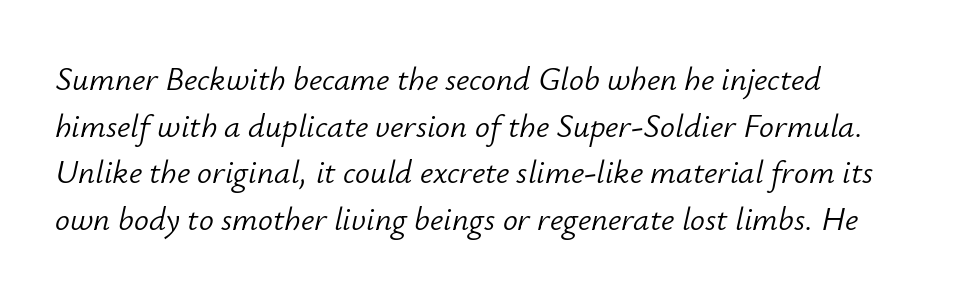
The image shows 33 px light type, italic (leaning right); set normal line spacing (1.41x), normal letter spacing, not underlined; low stroke contrast and a small x-height.
